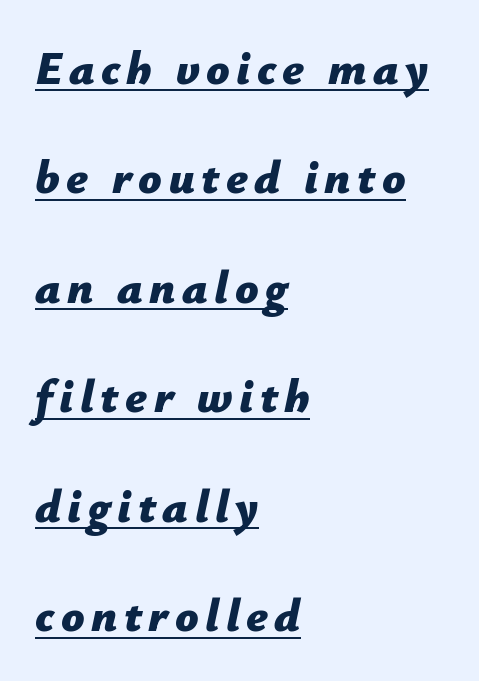
Q: Is the text bold? A: Yes.
Q: Is the text italic (slanted)? A: Yes, it leans right by about 12 degrees.
Q: Is the text underlined? A: Yes.
Q: How is the paragraph aligned? A: Left-aligned.
Q: Is the spacing between lines tight, normal or loose? A: Loose.
Q: Width (condensed, normal, or wide)? A: Normal.
Q: Stroke contrast? A: Low.
Q: x-height? A: Medium.
Q: Monospaced? A: No.
